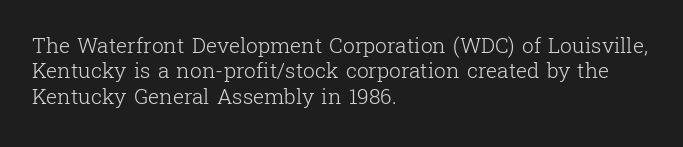
Q: Is the text bold? A: No.
Q: Is the text italic (slanted)? A: No, it is upright.
Q: Is the text underlined? A: No.
Q: How is the paragraph aligned? A: Left-aligned.
Q: Is the spacing between letters normal or unusually wide? A: Normal.
